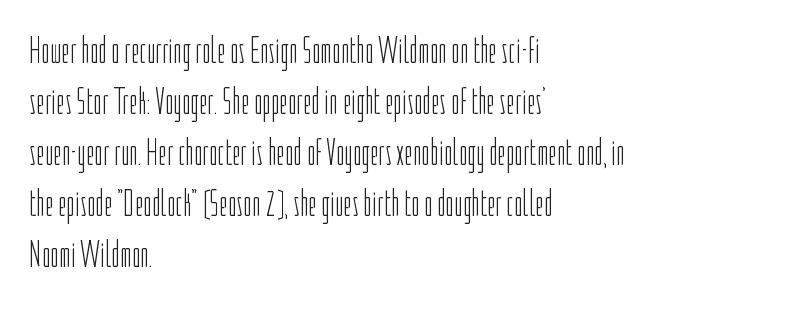
The image shows 37 px light, condensed sans-serif type, upright; set left-aligned, normal line spacing (1.38x), normal letter spacing, not underlined; low stroke contrast and a medium x-height.
